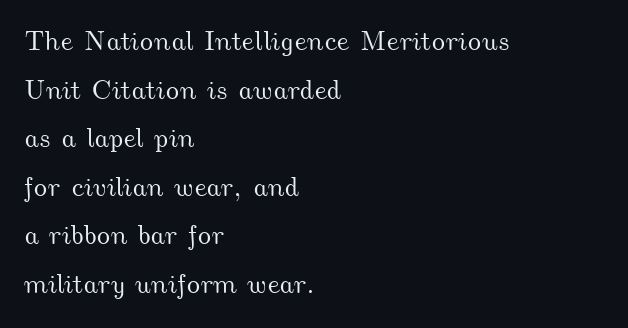
{"underline": "no", "align": "left", "line_spacing_ratio": 1.8, "letter_spacing": "normal", "letter_spacing_em": 0.0, "glyph_px": 27}
